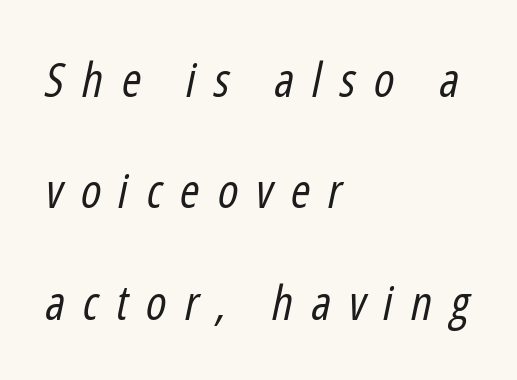
The image shows 47 px regular-weight, condensed type, italic (leaning right); set left-aligned, loose line spacing (2.37x), unusually wide letter spacing (+0.38 em), not underlined; low stroke contrast and a medium x-height.
